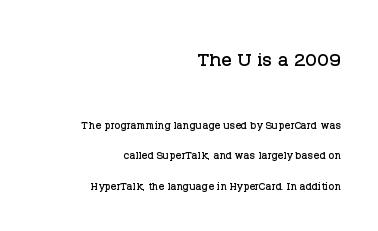
Characters follow at the spacing the type designer built in. The initial chunk of copy outweighs the following chunk in type size. Reading down the block, your eye finds every line finishing at a fixed right position. The font's upright variant was chosen for this text. Unmarked baselines from the first word to the last.
